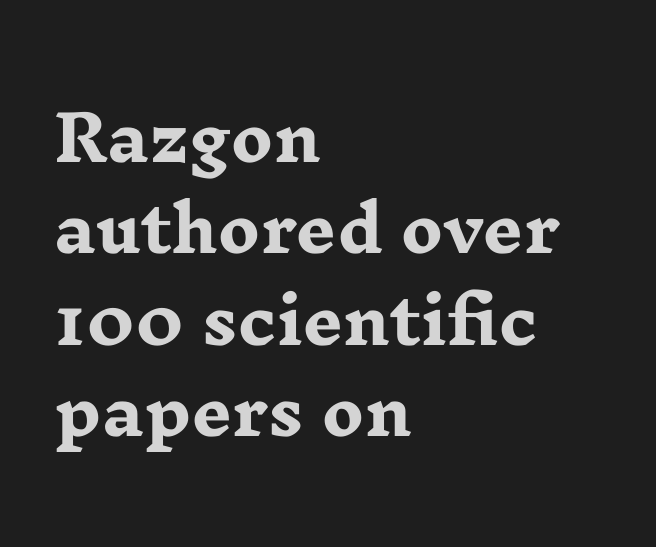
Descender tails drop into unmarked territory. Quick note: not italic, upright. Is the block centered? No — it sits flush against the left margin. Look at the tracking — it's just the regular setting, nothing added. The face used here is seriffed, in the tradition of book romans. The vertical gap from one line to the next is medium.
